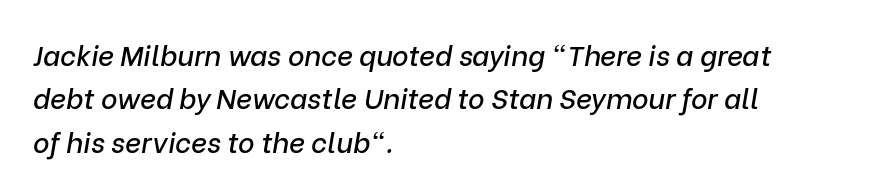
The image shows 28 px text type, italic (leaning right); set left-aligned, normal line spacing (1.55x), normal letter spacing, not underlined; low stroke contrast and a medium x-height.
